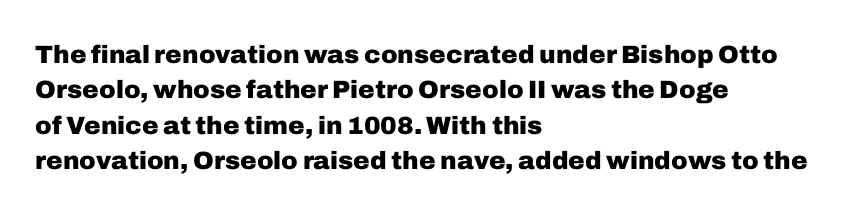
The image shows 25 px bold type, upright; set left-aligned, normal line spacing (1.42x), normal letter spacing, not underlined.
